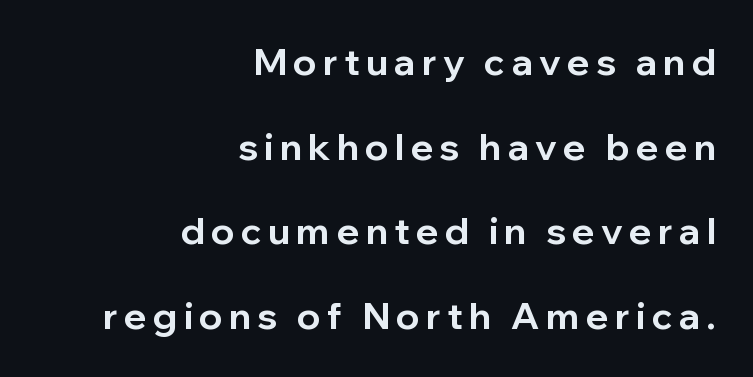
The baseline area is clear. The font family rendered here belongs to the sans-serif group. Style check: upright. Weight: bold.
